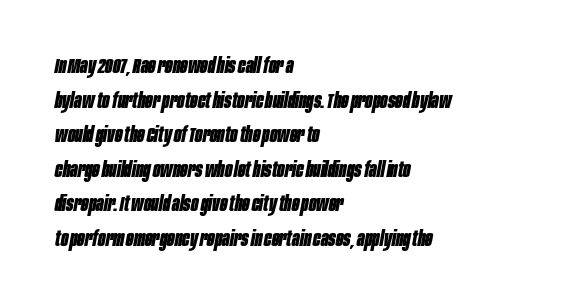
Teacher's note: observe the even left margin — that is flush-left alignment. Letter spacing: default. Look at the stroke-to-counter ratio: heavy, a bold. The passage shown leans; its letterforms are oblique. The designer left line spacing at the default.
